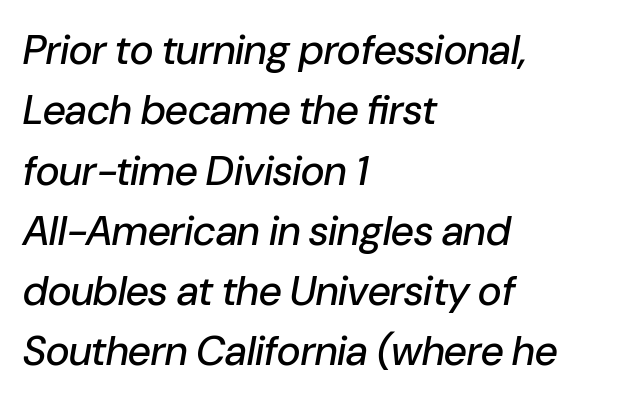
Q: Is the text italic (slanted)? A: Yes, it leans right by about 10 degrees.
Q: Is the text underlined? A: No.
Q: How is the paragraph aligned? A: Left-aligned.
Q: Is the spacing between letters normal or unusually wide? A: Normal.
Q: Is the spacing between lines tight, normal or loose? A: Normal.
Q: Width (condensed, normal, or wide)? A: Normal.
Q: Stroke contrast? A: Low.
Q: x-height? A: Medium.
Q: Monospaced? A: No.
